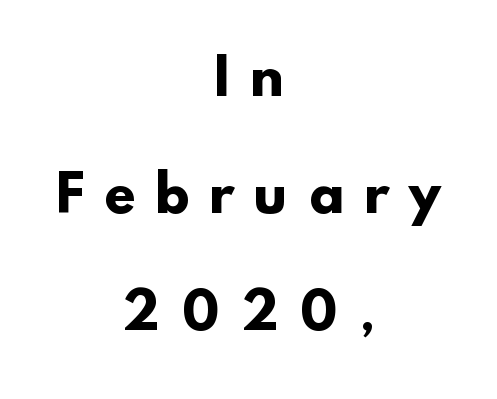
The image shows 50 px heavy sans-serif type; set centered, loose line spacing (2.34x), unusually wide letter spacing (+0.4 em), not underlined; low stroke contrast and a small x-height.
